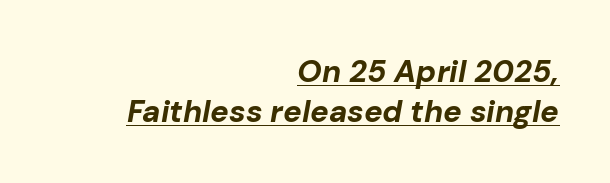
{"italic": "yes", "lean": "right", "slant_degrees": 10, "bold": "yes", "weight": "bold", "width": "normal", "stroke_contrast": "low", "x_height": "medium", "monospaced": "no", "underline": "yes", "align": "right", "line_spacing": "normal", "line_spacing_ratio": 1.28, "letter_spacing": "normal", "letter_spacing_em": 0.0, "glyph_px": 31}
